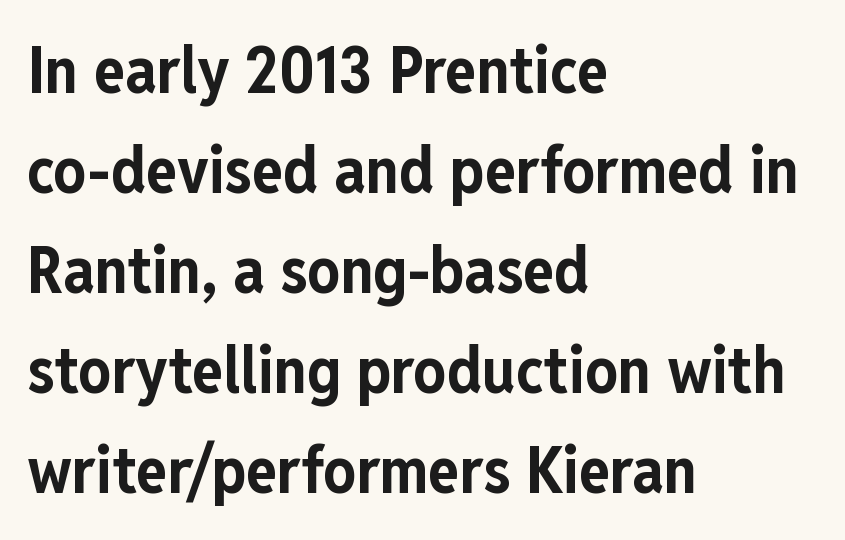
Descender tails drop into unmarked territory. The passage shown is typed in a proportional face where columns would drift. No extra tracking has been applied to these lines. Heft: maximum for text — a bold. Does the type have serifs? No, each stem ends abruptly.
